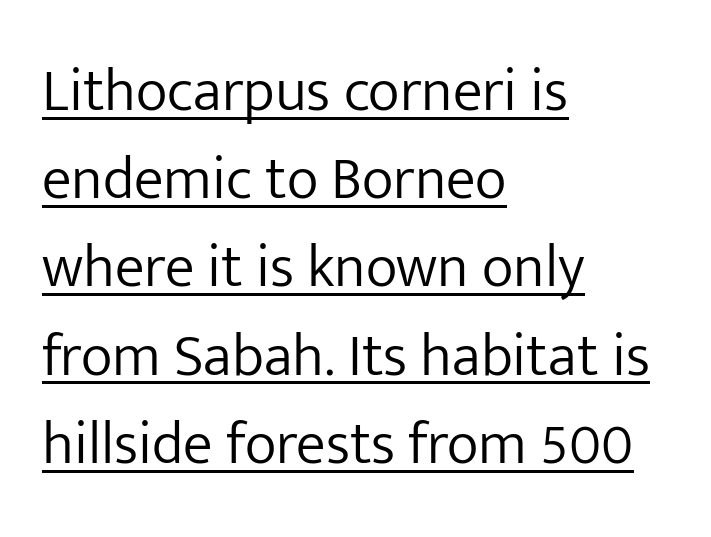
Observe the absence of serifs on each vertical stroke in this sample. The type is set solid horizontally, with unmodified tracking. Evenly set lines give the paragraph a standard silhouette. Left-aligned paragraph, ragged on the right. The specimen reads as upright at a glance. Weight: in the light-to-regular range.
